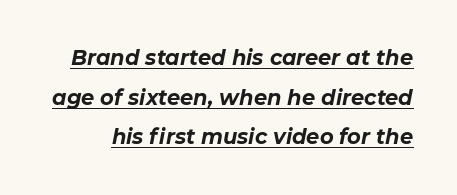
The image shows 21 px bold type, italic (leaning right); set line spacing 1.89x, normal letter spacing, underlined.
